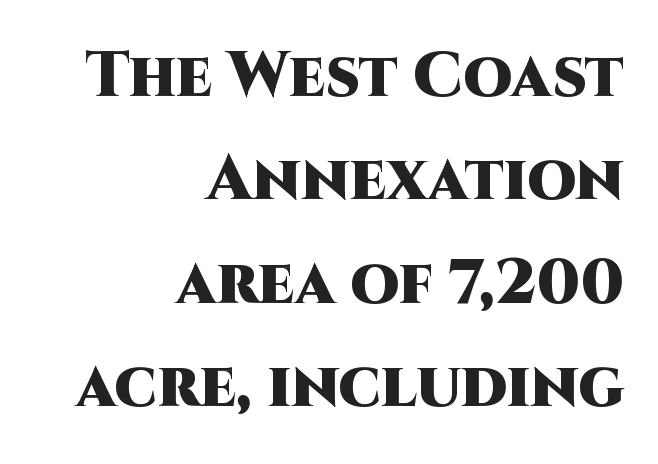
Line endings align vertically; line beginnings do not. Strong, thick strokes mark this as bold type. The font's upright variant was chosen for this text. The rendering keeps characters at their native spacing. Think of a printed novel: that variable character pitch is what you see here. Reading down the column, the eye jumps a familiar distance to each next line.
